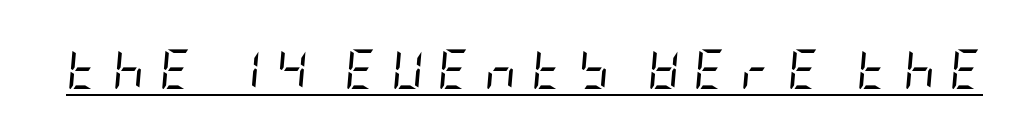
The gaps between neighbouring characters are conspicuously large. Counters stay open thanks to moderate or lighter strokes. A typographer would call this underscored text. Rendered with sloped, italic letterforms.
